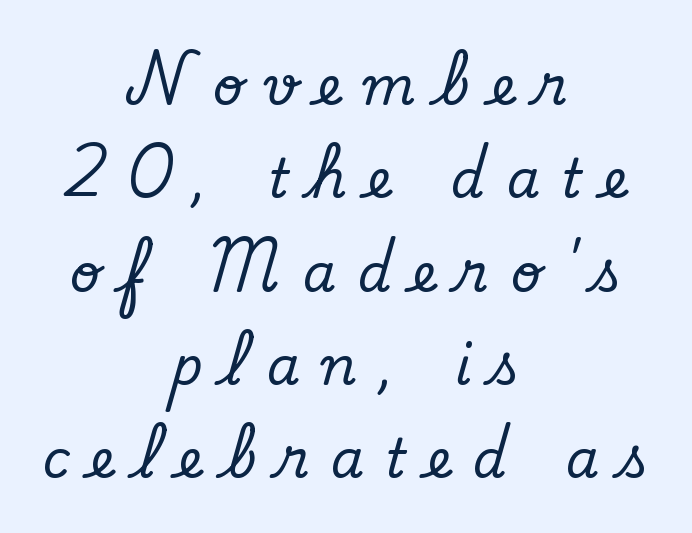
Q: Is the text italic (slanted)? A: Yes.
Q: Is the typeface a serif or a sans-serif typeface? A: Serif.
Q: Is the text underlined? A: No.
Q: How is the paragraph aligned? A: Centered.
Q: Is the spacing between letters normal or unusually wide? A: Unusually wide.
Q: Width (condensed, normal, or wide)? A: Normal.
Q: Stroke contrast? A: Low.
Q: x-height? A: Small.
Q: Monospaced? A: No.
